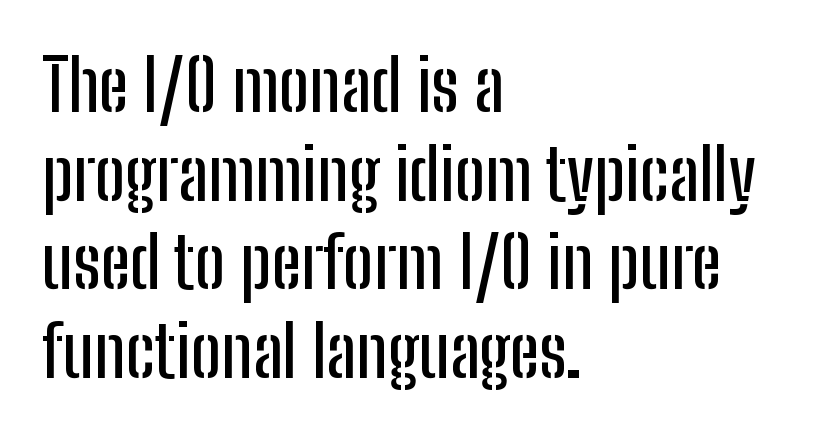
Notice how the passage keeps a crisp vertical edge on the left only. You could call the tracking neutral — neither tight nor loose. Each new line begins a customary step beneath the previous one. The letters advance in unequal steps, a hallmark of proportional type. A typesetter would mark this as roman, not italic.
